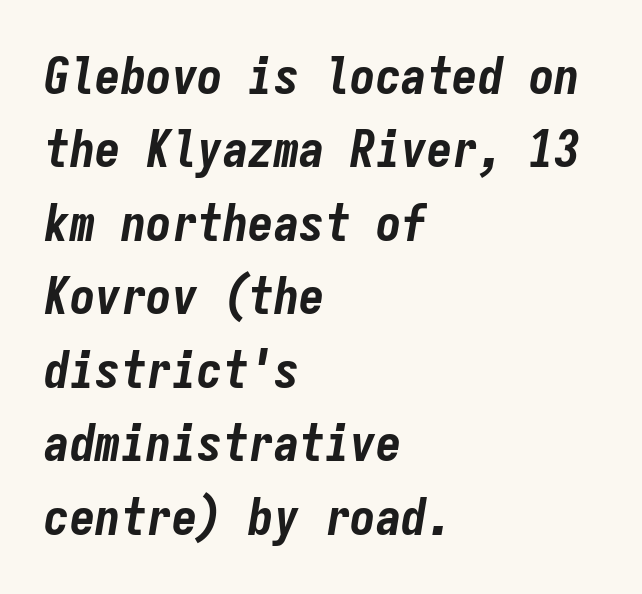
{"italic": "yes", "lean": "right", "slant_degrees": 9, "bold": "yes", "weight": "bold", "width": "condensed", "stroke_contrast": "low", "x_height": "medium", "monospaced": "yes", "underline": "no", "align": "left", "line_spacing": "normal", "line_spacing_ratio": 1.44, "letter_spacing": "normal", "letter_spacing_em": 0.0, "glyph_px": 51}
